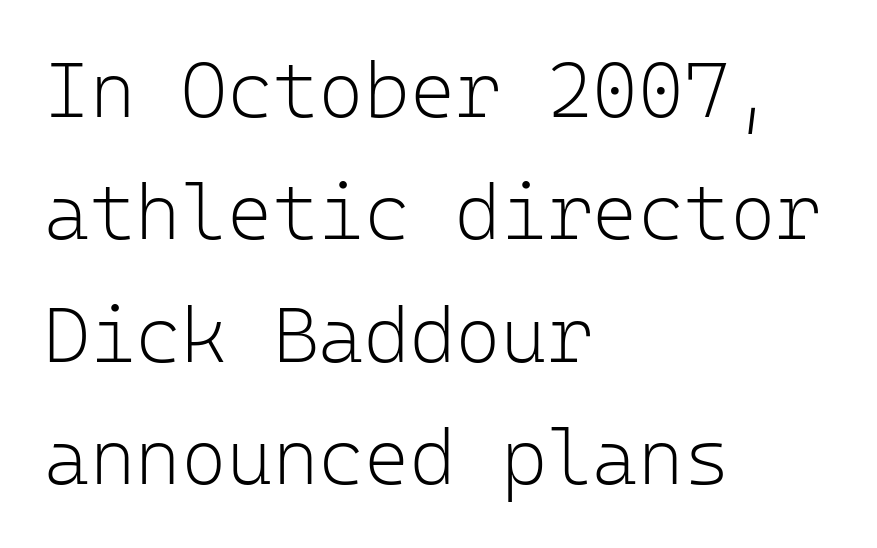
Q: Is the text bold? A: No.
Q: Is the text italic (slanted)? A: No, it is upright.
Q: Is the typeface a serif or a sans-serif typeface? A: Sans-serif.
Q: Is the text underlined? A: No.
Q: How is the paragraph aligned? A: Left-aligned.
Q: Is the spacing between letters normal or unusually wide? A: Normal.
Q: Is the spacing between lines tight, normal or loose? A: Normal.
Q: Width (condensed, normal, or wide)? A: Normal.
Q: Stroke contrast? A: Low.
Q: x-height? A: Medium.
Q: Monospaced? A: Yes.
